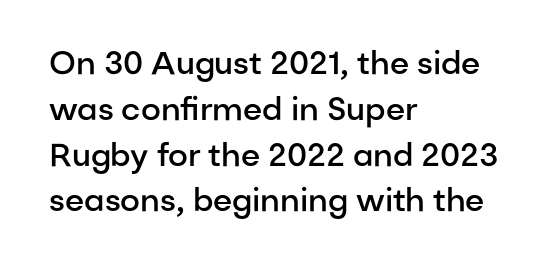
The image shows 32 px semibold sans-serif type, upright; set left-aligned, normal line spacing (1.43x), normal letter spacing, not underlined; low stroke contrast and a medium x-height.
